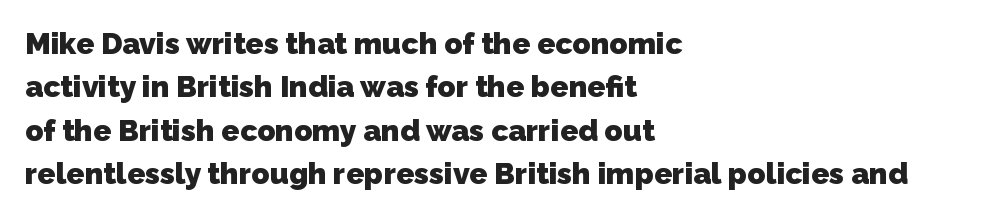
{"serif": "no", "bold": "yes", "weight": "heavy", "width": "normal", "stroke_contrast": "low", "x_height": "medium", "monospaced": "no", "underline": "no", "align": "left", "line_spacing": "normal", "line_spacing_ratio": 1.45, "letter_spacing": "normal", "letter_spacing_em": 0.0, "glyph_px": 30}
